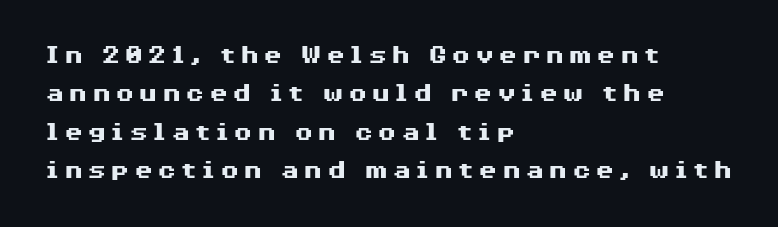
The image shows 28 px heavy, wide sans-serif type, upright; set left-aligned, normal line spacing (1.37x), not underlined; medium stroke contrast and a medium x-height.
